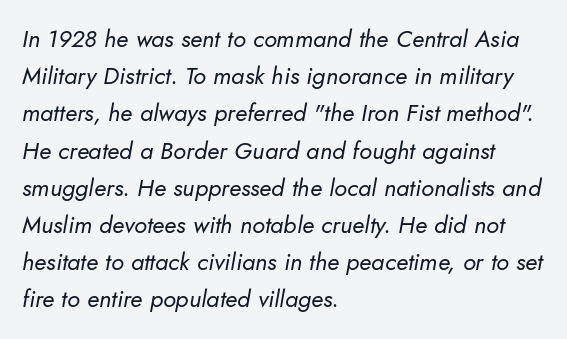
The rag falls on the right side of this text block. The space beneath each line is pristine and unruled. When letters slant like this, we call the style italic. On a weight scale, this lands at 450 or below. Students, observe: this is what conventionally led text looks like.
